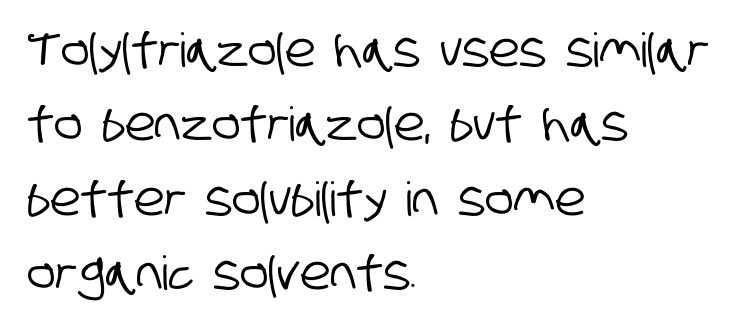
The image shows 47 px condensed sans-serif type; set left-aligned, normal line spacing (1.58x), normal letter spacing, not underlined; low stroke contrast and a large x-height.
